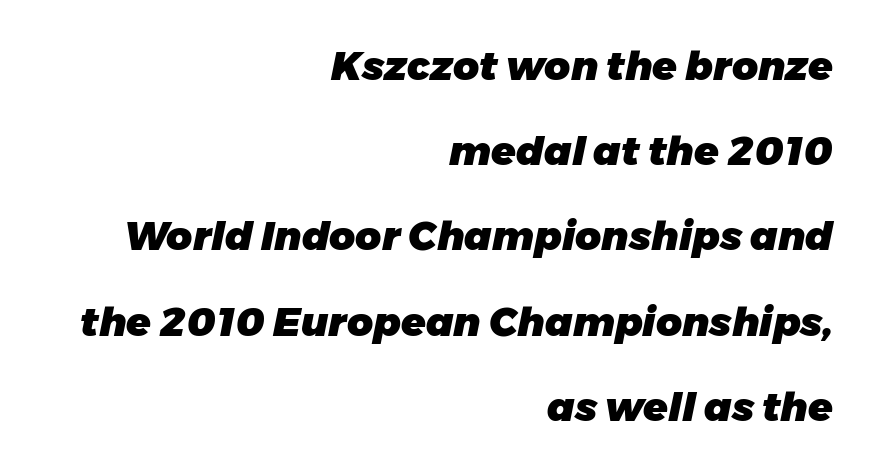
Q: Is the text bold? A: Yes.
Q: Is the text italic (slanted)? A: Yes, it leans right by about 11 degrees.
Q: Is the text underlined? A: No.
Q: How is the paragraph aligned? A: Right-aligned.
Q: Is the spacing between letters normal or unusually wide? A: Normal.
Q: Is the spacing between lines tight, normal or loose? A: Loose.
Q: Width (condensed, normal, or wide)? A: Normal.
Q: Stroke contrast? A: Low.
Q: x-height? A: Medium.
Q: Monospaced? A: No.
